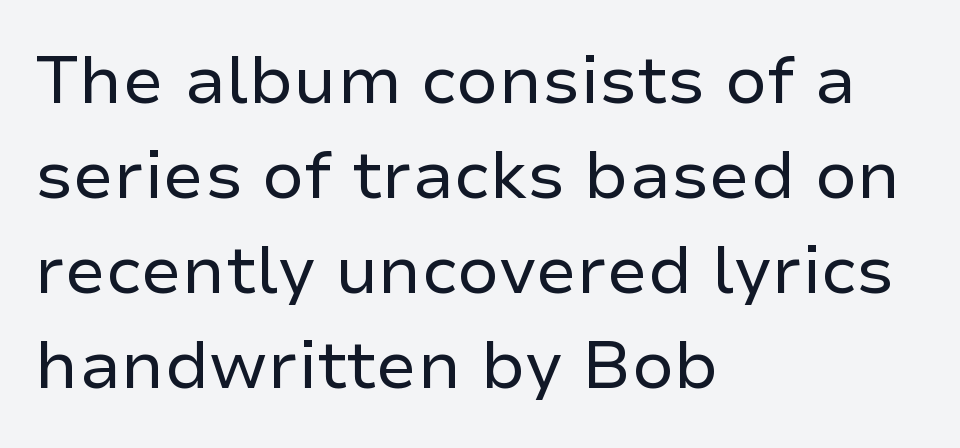
Serif or sans? Sans — the stroke terminals are bare. Type without underlining. Short note: letters normally spaced. A typesetter would call this proportional, since set widths differ per character. The block of text has a typical density, with ordinary space between rows.
